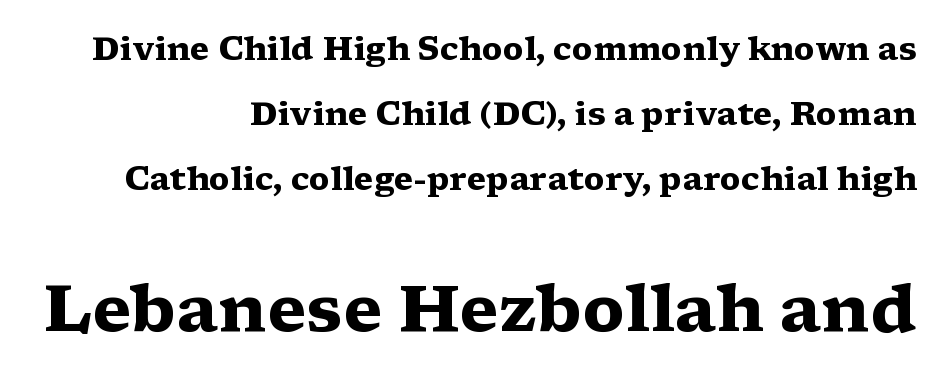
These lines are composed in type with serifs. The space between consecutive lines is lavish. These lines are rendered in a variable-pitch font. The rendering keeps characters at their native spacing. How heavy is the stroke? Heavy — this is a bold.
